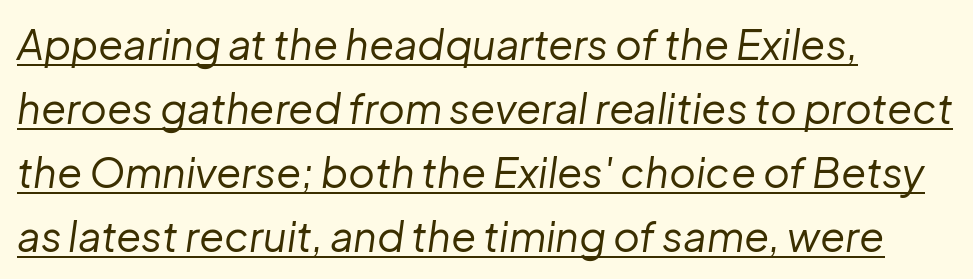
Q: Is the text bold? A: No.
Q: Is the text italic (slanted)? A: Yes, it leans right by about 8 degrees.
Q: Is the text underlined? A: Yes.
Q: How is the paragraph aligned? A: Left-aligned.
Q: Is the spacing between letters normal or unusually wide? A: Normal.
Q: Is the spacing between lines tight, normal or loose? A: Normal.
Q: Width (condensed, normal, or wide)? A: Normal.
Q: Stroke contrast? A: Low.
Q: x-height? A: Medium.
Q: Monospaced? A: No.
